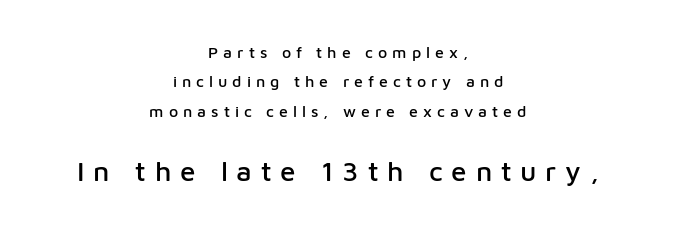
Q: Is the text italic (slanted)? A: No, it is upright.
Q: Is the typeface a serif or a sans-serif typeface? A: Sans-serif.
Q: Is the text underlined? A: No.
Q: How is the paragraph aligned? A: Centered.
Q: Is the spacing between letters normal or unusually wide? A: Unusually wide.
Q: Which block of text is set in a larger size, the first (top) or the second (bottom)? A: The second (bottom) one.
Q: Width (condensed, normal, or wide)? A: Normal.
Q: Stroke contrast? A: Low.
Q: x-height? A: Medium.
Q: Monospaced? A: No.
